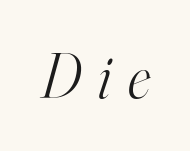
Q: Is the text bold? A: No.
Q: Is the text italic (slanted)? A: Yes, it leans right by about 16 degrees.
Q: Is the typeface a serif or a sans-serif typeface? A: Serif.
Q: Is the text underlined? A: No.
Q: Is the spacing between letters normal or unusually wide? A: Unusually wide.
Q: Width (condensed, normal, or wide)? A: Normal.
Q: Stroke contrast? A: High.
Q: x-height? A: Small.
Q: Monospaced? A: No.
